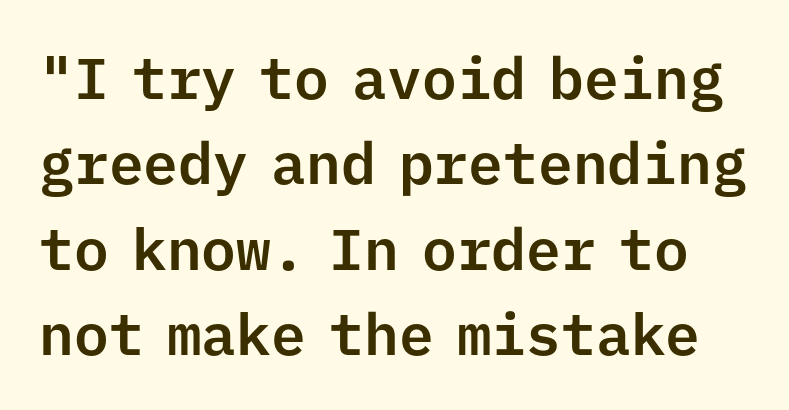
This is the regular roman posture of the typeface. Clear beneath every line of the passage. A sans-serif font was chosen for this passage. The rendering keeps characters at their native spacing.
